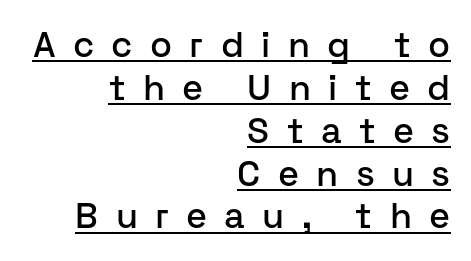
A typesetter would call this heavily tracked-out type. Underlining? Definitely there. Italic? Not at all — the glyphs are vertical. Character widths vary here, with narrow letters taking less room than wide ones.
